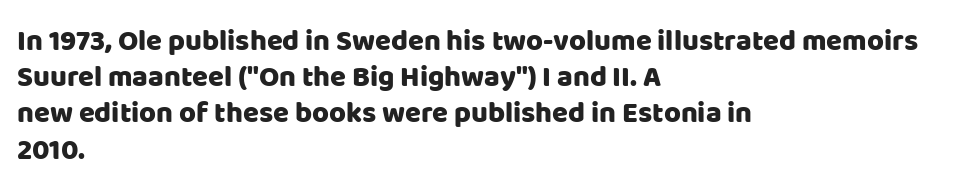
Whoever set this chose a conventional vertical rhythm. Decoration check: the copy has no underline. Does the type have serifs? No, each stem ends abruptly. Casual observation: everything's shoved over to the left. This sample has the flowing, uneven cadence of proportional lettering.
